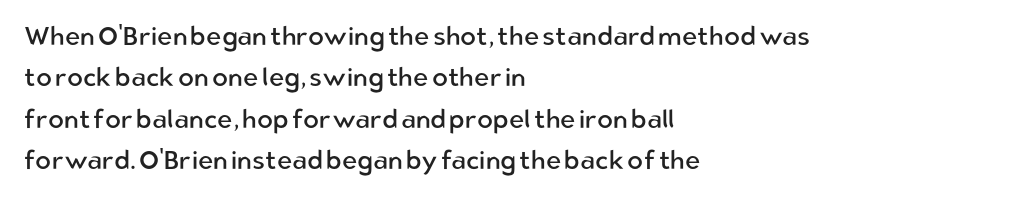
Q: Is the text bold? A: No.
Q: Is the text italic (slanted)? A: No, it is upright.
Q: Is the text underlined? A: No.
Q: How is the paragraph aligned? A: Left-aligned.
Q: Is the spacing between letters normal or unusually wide? A: Normal.
Q: Is the spacing between lines tight, normal or loose? A: Normal.
